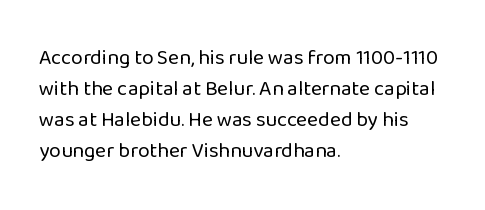
{"italic": "no", "bold": "no", "underline": "no", "align": "left", "line_spacing": "normal", "line_spacing_ratio": 1.48, "letter_spacing": "normal", "letter_spacing_em": 0.0, "glyph_px": 21}
